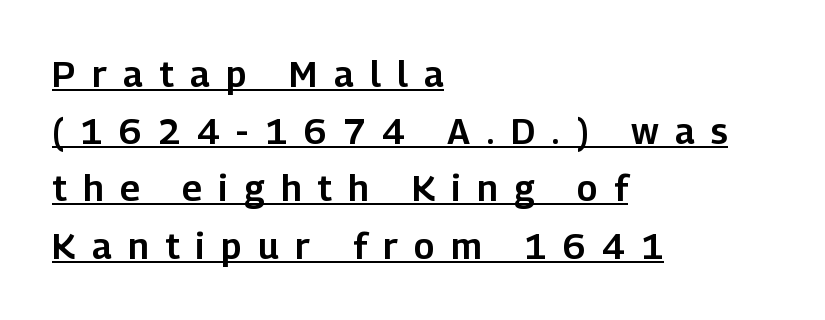
Character widths vary here, with narrow letters taking less room than wide ones. The line-height multiplier appears to be the usual default. The lines are quadded left. Tracking value appears strongly positive — letters spread wide. Is this a sans? Yes — the strokes have no serifs.
